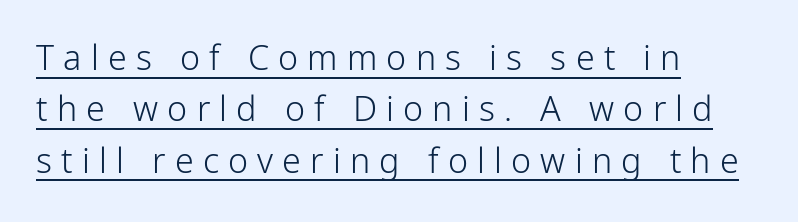
Does the copy run flush right? No — it runs flush left. These lines are rendered in a variable-pitch font. Reading down the column, the eye jumps a familiar distance to each next line. Is there any slant? The stems are plumb.
